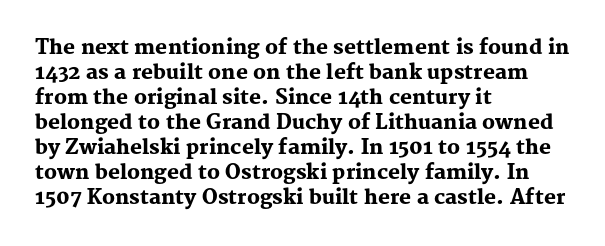
The image shows 20 px bold type, upright; set left-aligned, normal line spacing (1.25x), normal letter spacing, not underlined.
